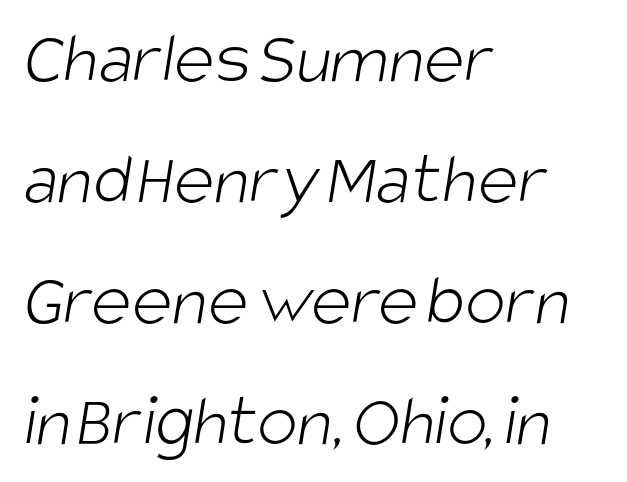
The image shows 76 px light, condensed sans-serif type; set left-aligned, normal line spacing (1.59x), normal letter spacing, not underlined; low stroke contrast and a large x-height.
